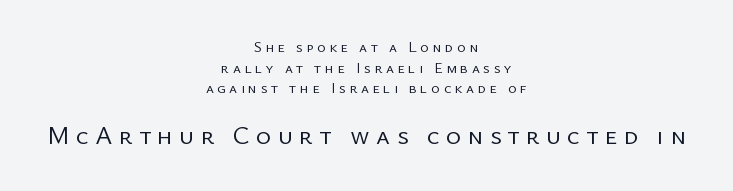
Loose tracking; the words dissolve into strings of separated letters. Top chunk: small. Bottom chunk: large. On a weight scale, this lands at 450 or below. The line-height multiplier appears to be the usual default.
